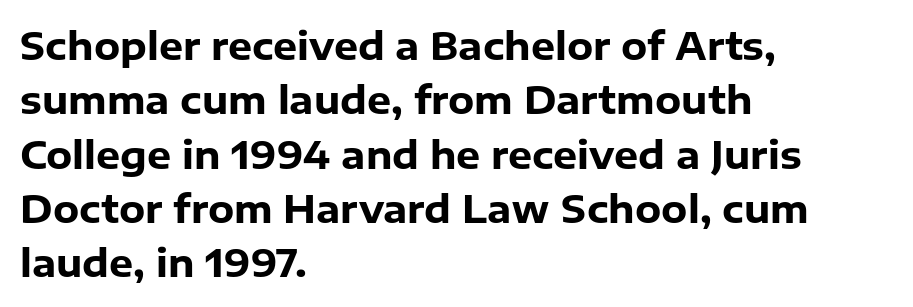
{"serif": "no", "italic": "no", "bold": "yes", "weight": "heavy", "width": "normal", "stroke_contrast": "low", "x_height": "medium", "monospaced": "no", "underline": "no", "align": "left", "line_spacing": "normal", "line_spacing_ratio": 1.43, "letter_spacing": "normal", "letter_spacing_em": 0.0, "glyph_px": 38}
